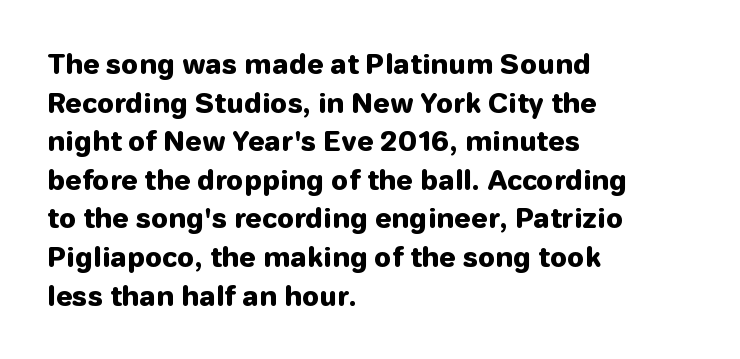
The glyphs are unaccompanied by any horizontal stroke below them. Alignment: flush left. Its strokes are broad and dark, the hallmark of bold type. Designer's note — italics off, roman on.
